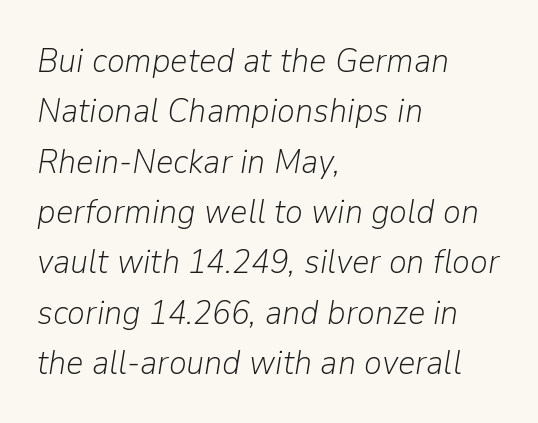
There's an unmistakable incline to the writing here. Descender tails drop into unmarked territory. The letterforms sit shoulder to shoulder at normal distance. The rendering uses natural spacing where letterforms have individual widths. One glance says typical: line gaps are just what's usual. This is not heavy type; no bold has been used.
